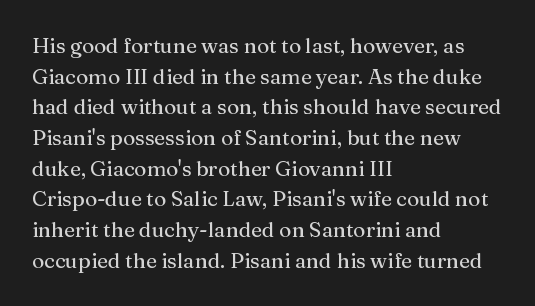
Style check: upright. Quick note: interline space is typical. This sample uses plain, unmodified letter spacing. In CSS terms this would be text-align: left.
